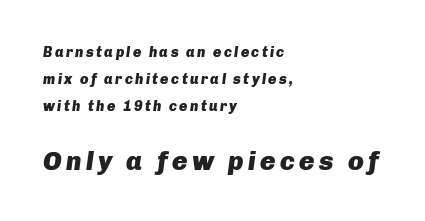
{"italic": "yes", "lean": "right", "slant_degrees": 8, "bold": "yes", "underline": "no", "align": "left", "line_spacing": "loose", "line_spacing_ratio": 1.94, "larger_block": "second", "size_ratio": 1.86, "glyph_px": 26}
